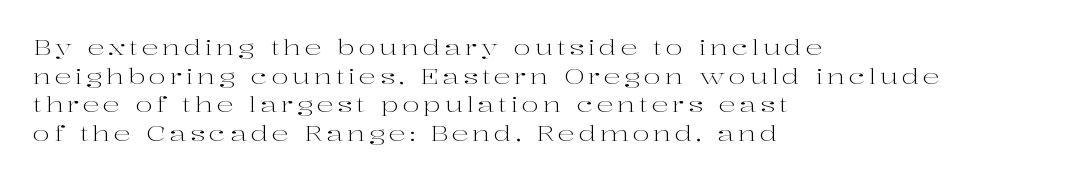
The image shows 21 px text type, upright; set left-aligned, normal line spacing (1.36x), not underlined.
